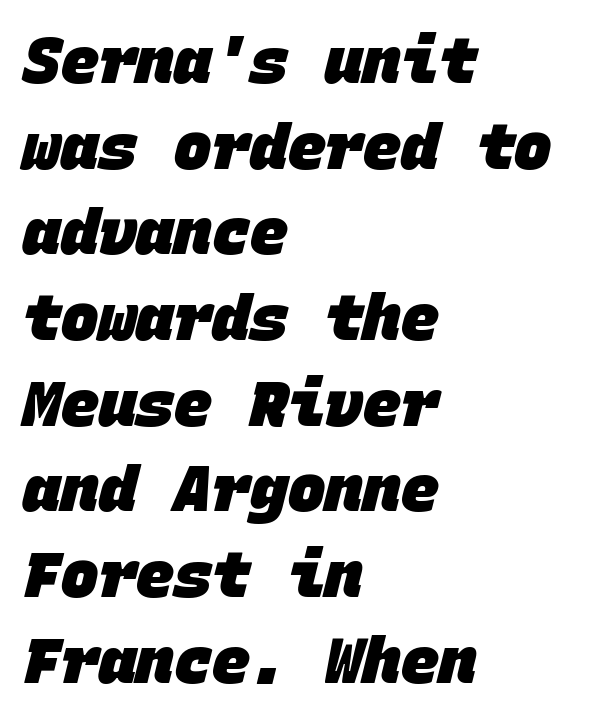
Default kerning and tracking; the words read as compact shapes. Lines of text with bare space underneath. The strokes are fattened all the way to bold. Regarding serifs, this sample does without them.
